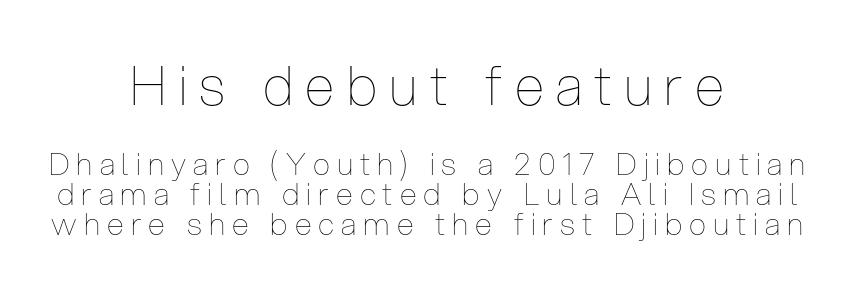
No italicization has been applied; the sample stays upright. Line starts and ends both wander, symmetrically. In this sample the first text group is rendered at the bigger scale. There is plenty of visible air inserted between adjacent glyphs. Horizontal bands of white between lines are thin slivers. Spacing verdict: proportional, widths tailored to each character.
